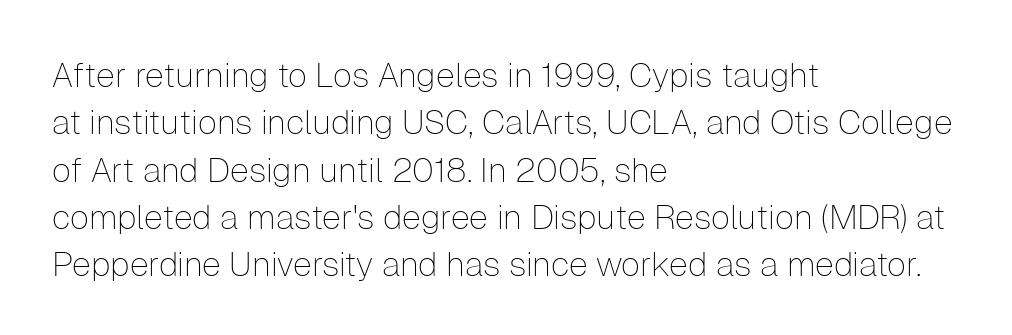
Summary of vertical rhythm: regular, with standard interline spacing. No extra ink here — the face is not bold. Line beginnings align vertically; line endings do not. Type without underlining. Serifs: no, the terminals of the letterforms are clean.
